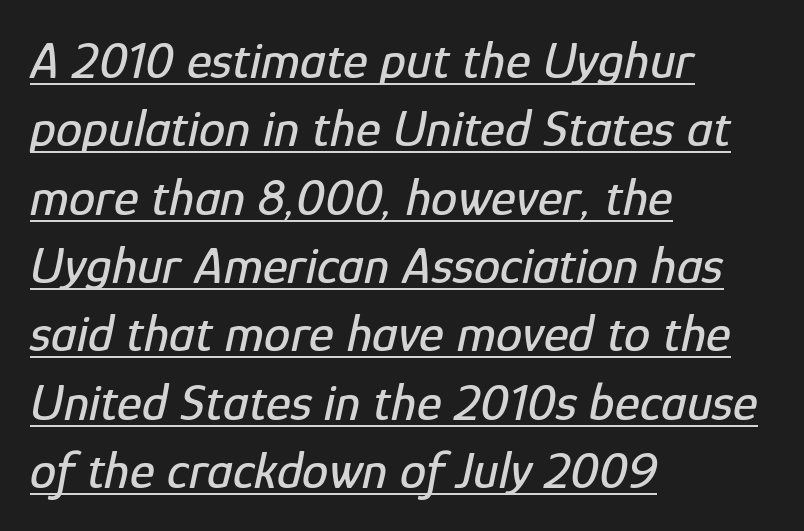
Q: Is the text italic (slanted)? A: Yes, it leans right by about 12 degrees.
Q: Is the text underlined? A: Yes.
Q: How is the paragraph aligned? A: Left-aligned.
Q: Is the spacing between letters normal or unusually wide? A: Normal.
Q: Is the spacing between lines tight, normal or loose? A: Normal.
Q: Width (condensed, normal, or wide)? A: Condensed.
Q: Stroke contrast? A: Low.
Q: x-height? A: Medium.
Q: Monospaced? A: No.
